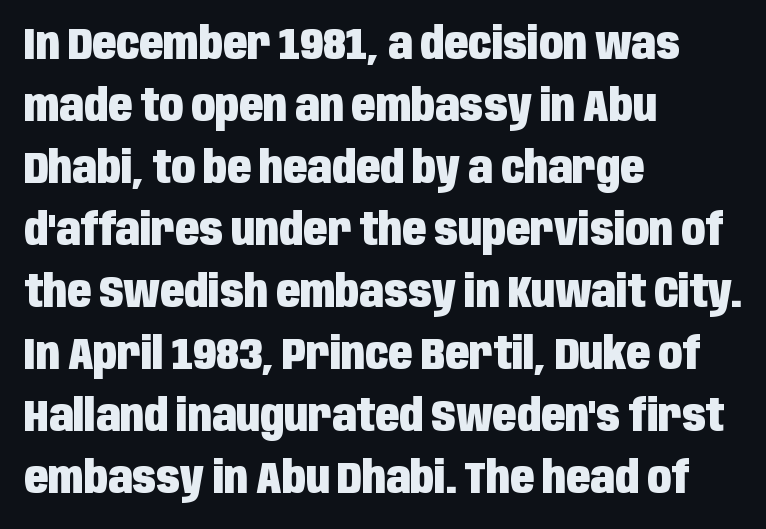
The image shows 44 px heavy, condensed sans-serif type, upright; set left-aligned, normal line spacing (1.41x), normal letter spacing, not underlined; low stroke contrast and a large x-height.
